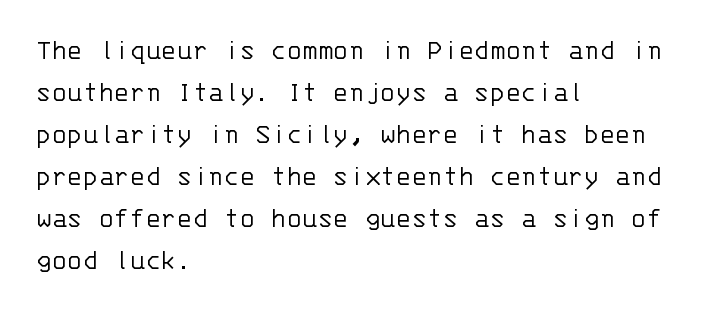
No feet cap the strokes, marking this as sans-serif type. In terms of letterspacing, this is plain default setting. Any mark beneath the type? The region is blank. These lines are set flush left with a ragged right edge. The rendering uses a moderate line-height, typical for paragraphs. Vertical stems look standard width or narrower in stroke.
